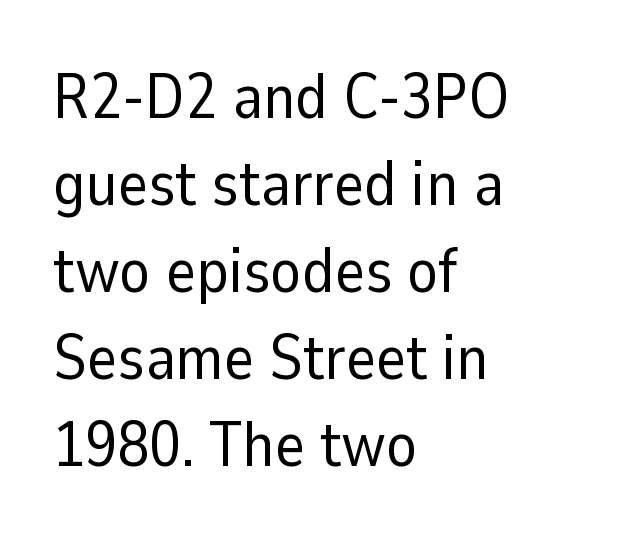
The image shows 64 px regular-weight sans-serif type, upright; set left-aligned, normal line spacing (1.36x), normal letter spacing, not underlined; low stroke contrast and a medium x-height.
